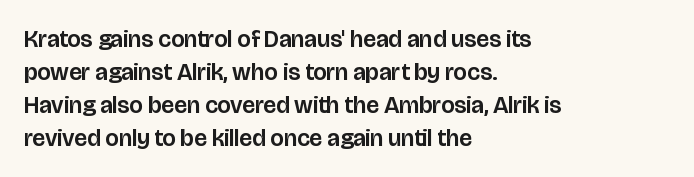
The type sits square on the baseline with zero lean. Students, observe: this is what conventionally led text looks like. Notice how the passage keeps a crisp vertical edge on the left only. Lines of text with bare space underneath.
